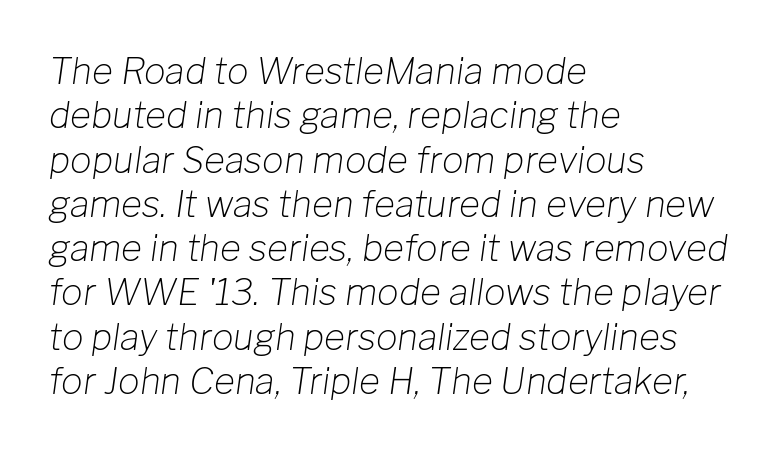
{"italic": "yes", "lean": "right", "slant_degrees": 8, "bold": "no", "weight": "light", "width": "normal", "stroke_contrast": "low", "x_height": "medium", "monospaced": "no", "underline": "no", "align": "left", "line_spacing_ratio": 1.23, "letter_spacing": "normal", "letter_spacing_em": 0.0, "glyph_px": 36}
